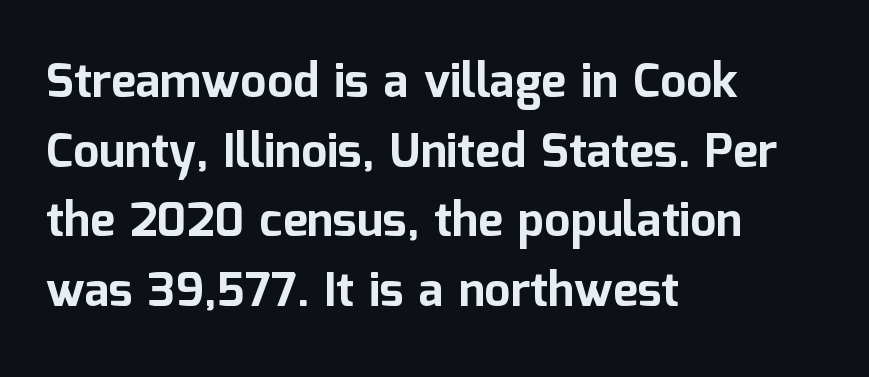
Q: Is the text bold? A: Yes.
Q: Is the text italic (slanted)? A: No, it is upright.
Q: Is the typeface a serif or a sans-serif typeface? A: Sans-serif.
Q: Is the text underlined? A: No.
Q: How is the paragraph aligned? A: Left-aligned.
Q: Is the spacing between letters normal or unusually wide? A: Normal.
Q: Is the spacing between lines tight, normal or loose? A: Normal.
Q: Width (condensed, normal, or wide)? A: Normal.
Q: Stroke contrast? A: Low.
Q: x-height? A: Medium.
Q: Monospaced? A: No.
